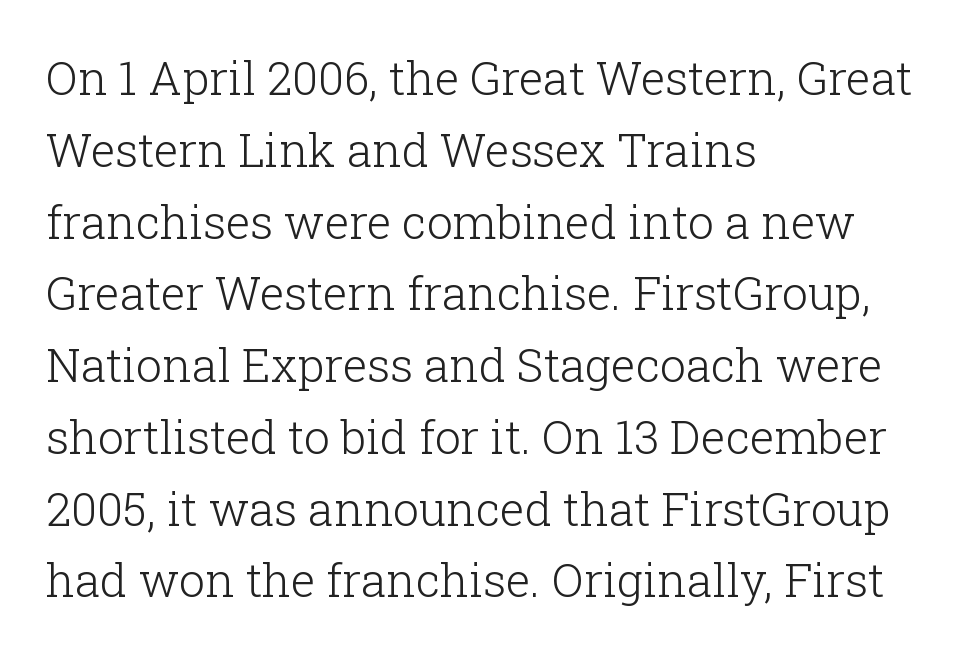
{"serif": "yes", "italic": "no", "bold": "no", "weight": "light", "width": "normal", "stroke_contrast": "low", "x_height": "medium", "monospaced": "no", "underline": "no", "align": "left", "line_spacing": "normal", "line_spacing_ratio": 1.56, "letter_spacing": "normal", "letter_spacing_em": 0.0, "glyph_px": 46}
